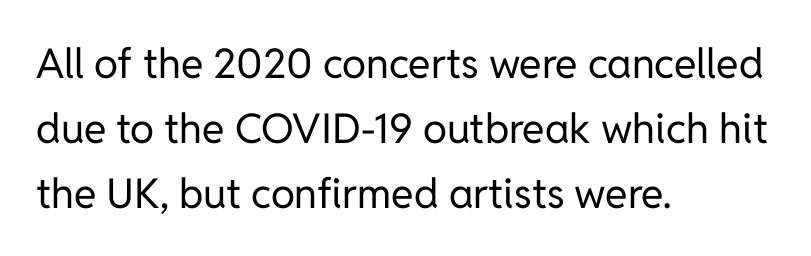
{"serif": "no", "italic": "no", "bold": "no", "weight": "regular", "width": "normal", "stroke_contrast": "low", "x_height": "medium", "monospaced": "no", "underline": "no", "align": "left", "line_spacing": "normal", "line_spacing_ratio": 1.58, "letter_spacing": "normal", "letter_spacing_em": 0.0, "glyph_px": 41}
